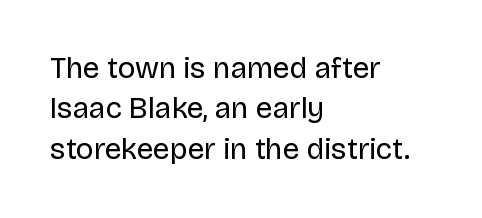
{"serif": "no", "italic": "no", "bold": "no", "weight": "regular", "width": "normal", "stroke_contrast": "low", "x_height": "large", "monospaced": "no", "underline": "no", "align": "left", "line_spacing": "normal", "line_spacing_ratio": 1.35, "letter_spacing": "normal", "letter_spacing_em": 0.0, "glyph_px": 30}
